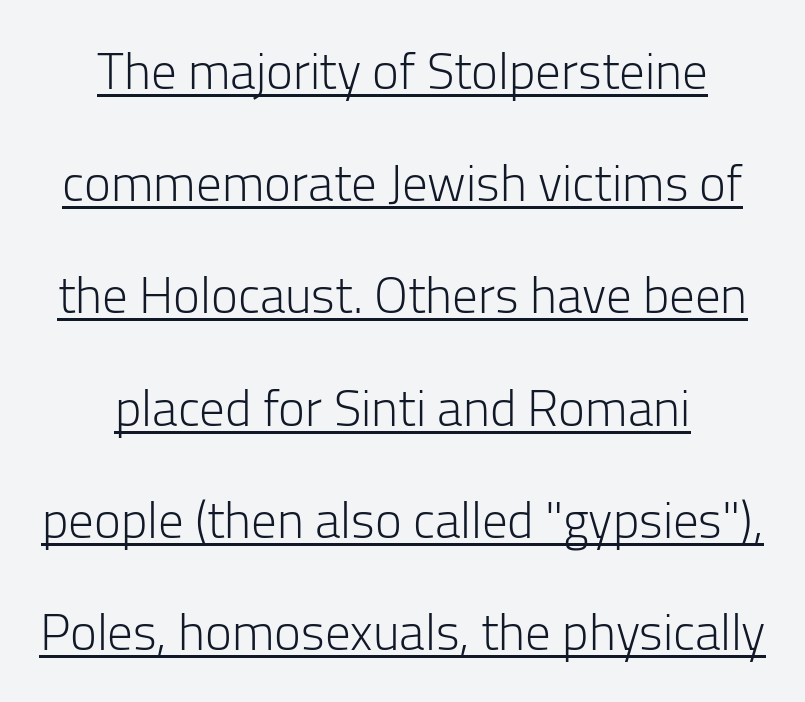
If you drew a line through each stem, it would be perfectly vertical. There is no visible air inserted between adjacent glyphs. The setting favours the middle, as headings and verse often do. Note the varied advance widths — an 'i' is clearly narrower than an 'm'. The words here are underlined.
